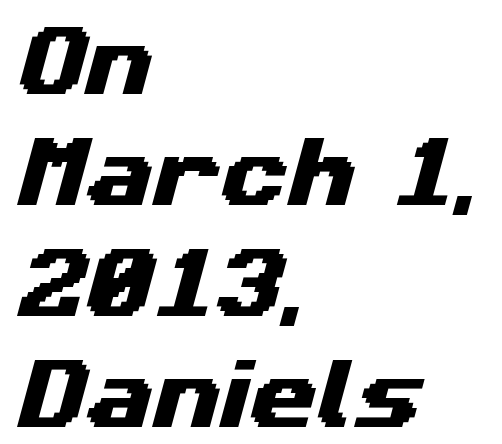
Q: Is the typeface a serif or a sans-serif typeface? A: Sans-serif.
Q: Is the text underlined? A: No.
Q: How is the paragraph aligned? A: Left-aligned.
Q: Is the spacing between letters normal or unusually wide? A: Normal.
Q: Is the spacing between lines tight, normal or loose? A: Normal.
Q: Width (condensed, normal, or wide)? A: Wide.
Q: Stroke contrast? A: Medium.
Q: x-height? A: Medium.
Q: Monospaced? A: No.
